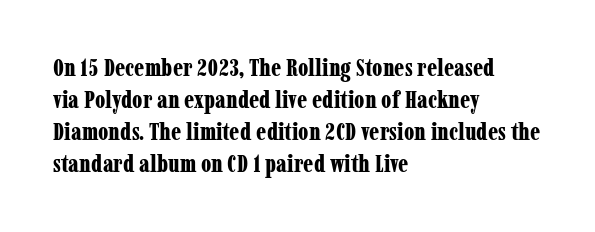
Heavy-handed strokes throughout: this text is bold. Ordinary non-slanted type is in use. The text block is weighted toward the left margin, trailing off unevenly rightward. Students, observe: this is what conventionally led text looks like. Students, note that the glyphs here touch the page at normal intervals. The words here are not underlined.
